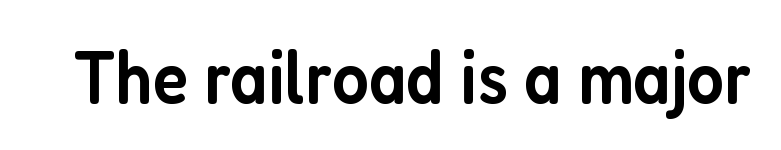
Each glyph is drawn with semibold strokes, heavier than normal yet not fully bold. Each letter keeps its own natural width here, so spacing adapts to shape. This rendering features lettering with no underline. The letters carry no serifs — their stems end cleanly without finishing strokes.
